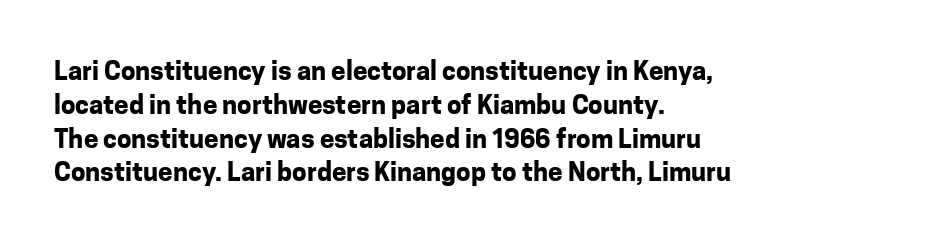
Notice how the stems are strictly vertical — no italics here. The passage shown is emphatically bold. Students, observe: this is what conventionally led text looks like. You could call the tracking neutral — neither tight nor loose. The ragged edge is on the right, which tells us the setting is flush left. Descenders are the only things crossing below the line.
